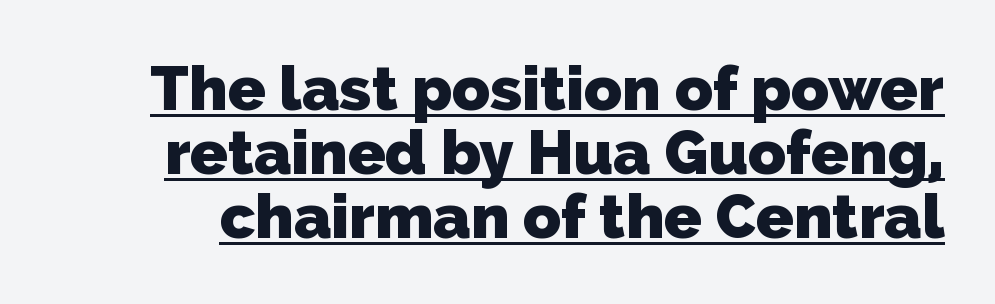
The image shows 62 px heavy sans-serif type; set tight line spacing (1.03x), normal letter spacing, underlined; low stroke contrast and a medium x-height.
